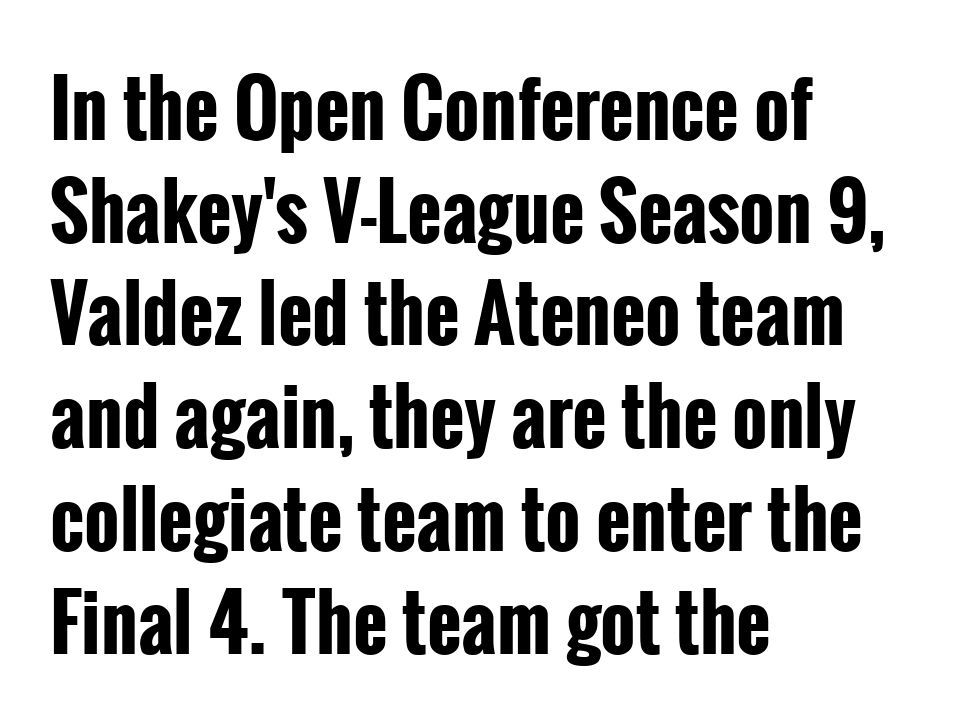
{"serif": "no", "italic": "no", "bold": "yes", "weight": "bold", "width": "condensed", "stroke_contrast": "low", "x_height": "medium", "monospaced": "no", "underline": "no", "align": "left", "line_spacing": "normal", "line_spacing_ratio": 1.37, "letter_spacing": "normal", "letter_spacing_em": 0.0, "glyph_px": 75}
